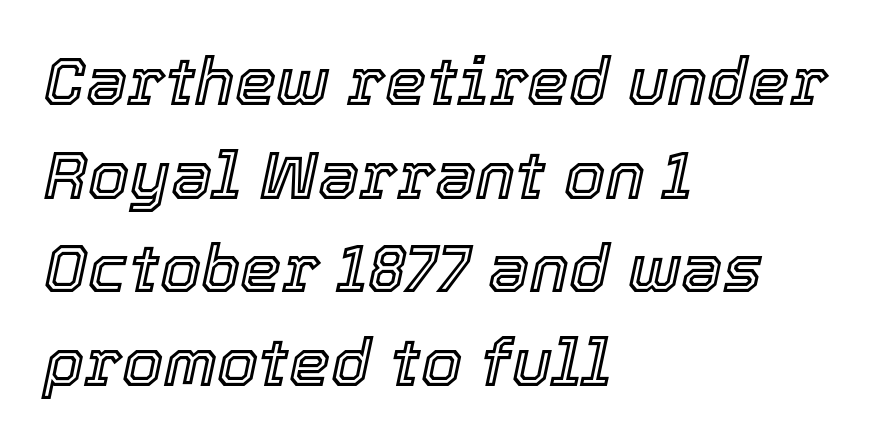
You could not count columns in this text — the font is proportionally spaced. The foot of each line stays bare and open. Is the letter spacing exaggerated? No — it looks like the ordinary default. Horizontal alignment here is leftward, the default for most running prose. Compared with typical paragraphs, the rows here are spaced about the same. It's the slanting kind of type.
